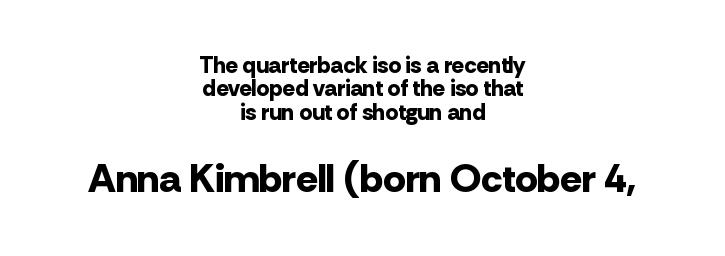
{"serif": "no", "italic": "no", "bold": "yes", "weight": "bold", "width": "normal", "stroke_contrast": "low", "x_height": "medium", "monospaced": "no", "underline": "no", "align": "center", "line_spacing": "tight", "line_spacing_ratio": 1.02, "letter_spacing": "normal", "letter_spacing_em": 0.0, "larger_block": "second", "size_ratio": 1.74, "glyph_px": 40}
